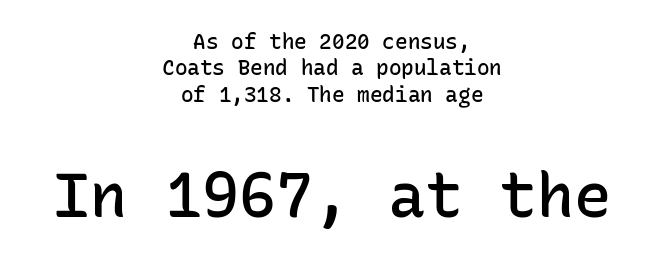
The image shows 62 px semibold sans-serif type, upright, monospaced; set centered, normal line spacing (1.26x), normal letter spacing, not underlined; the second (bottom) block is 2.95x larger; low stroke contrast and a medium x-height.
